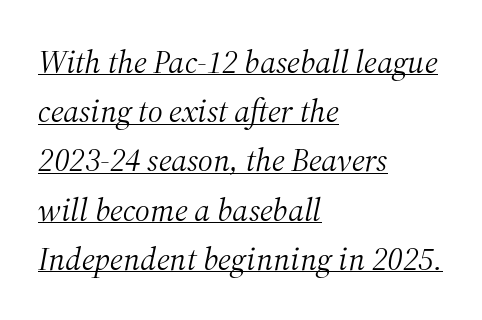
{"serif": "yes", "italic": "yes", "lean": "right", "slant_degrees": 12, "bold": "no", "weight": "light", "width": "normal", "stroke_contrast": "medium", "x_height": "medium", "monospaced": "no", "underline": "yes", "align": "left", "line_spacing": "normal", "line_spacing_ratio": 1.49, "letter_spacing": "normal", "letter_spacing_em": 0.0, "glyph_px": 33}
